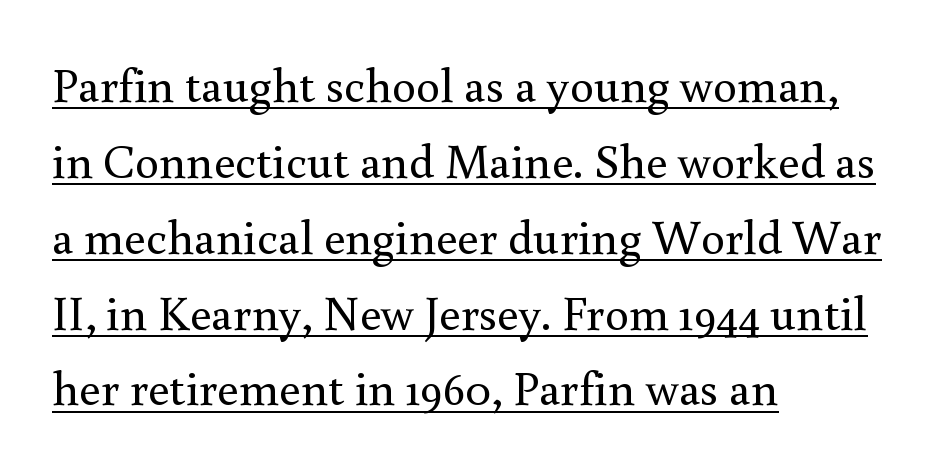
The image shows 48 px regular-weight serif type, upright; set left-aligned, normal line spacing (1.58x), normal letter spacing, underlined; a small x-height.
